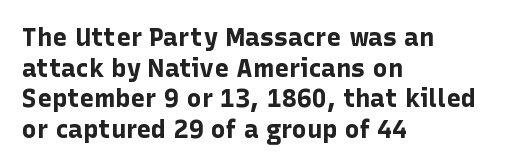
Q: Is the text bold? A: Yes.
Q: Is the text italic (slanted)? A: No, it is upright.
Q: Is the text underlined? A: No.
Q: How is the paragraph aligned? A: Left-aligned.
Q: Is the spacing between letters normal or unusually wide? A: Normal.
